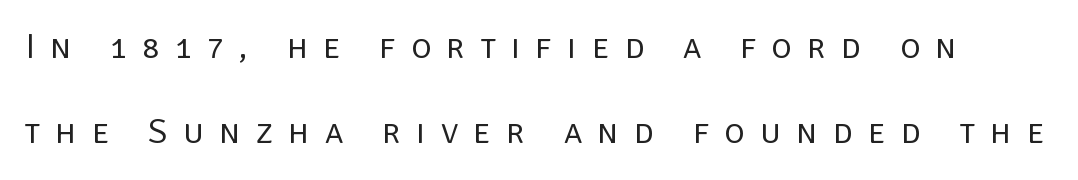
The image shows 35 px regular-weight sans-serif type, upright; set loose line spacing (2.43x), unusually wide letter spacing (+0.44 em), not underlined; low stroke contrast and a large x-height.
